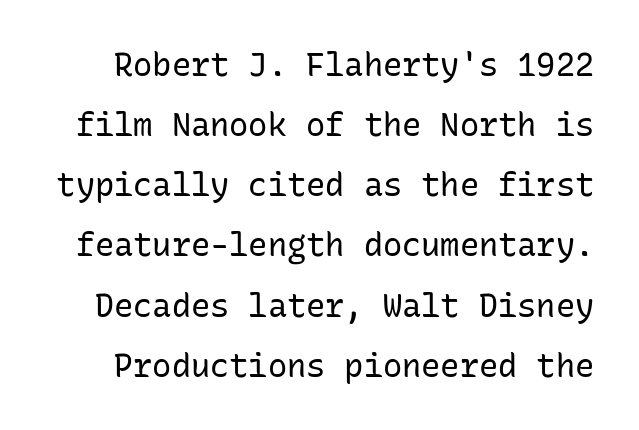
The text was rendered using a sans face with plain stroke endings. Stroke mass is kept to a normal reading level or below. Observe the ordinary spacing: letters are neighbours, not strangers. Rendered with straight, roman letterforms.
